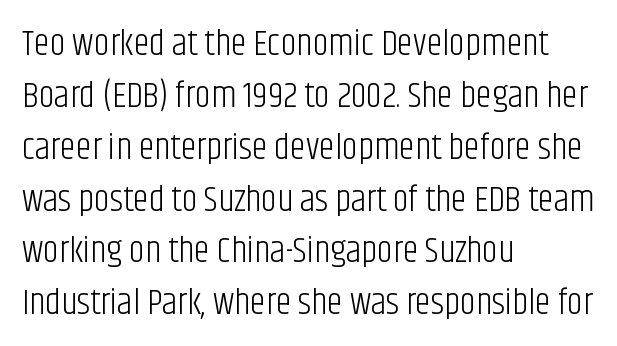
{"serif": "no", "italic": "no", "bold": "no", "weight": "light", "width": "condensed", "stroke_contrast": "low", "x_height": "large", "monospaced": "no", "underline": "no", "align": "left", "line_spacing": "normal", "line_spacing_ratio": 1.44, "letter_spacing": "normal", "letter_spacing_em": 0.0, "glyph_px": 36}
